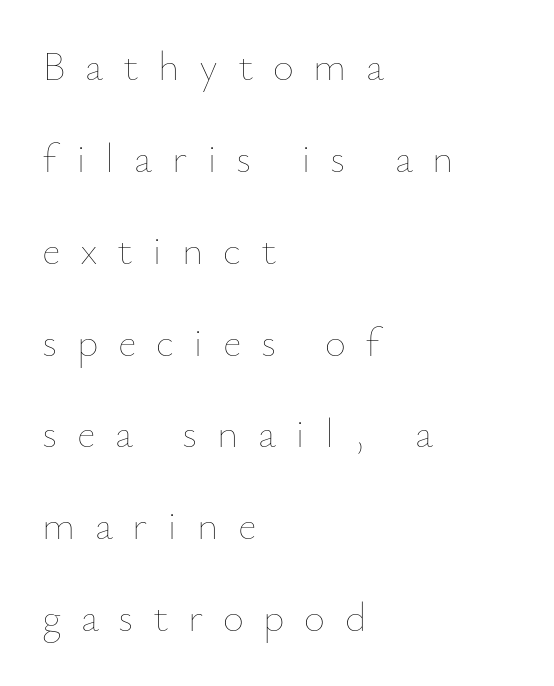
{"italic": "no", "bold": "no", "weight": "thin", "width": "normal", "stroke_contrast": "low", "x_height": "small", "monospaced": "no", "underline": "no", "align": "left", "line_spacing": "loose", "line_spacing_ratio": 2.24, "letter_spacing": "wide", "letter_spacing_em": 0.48, "glyph_px": 41}
